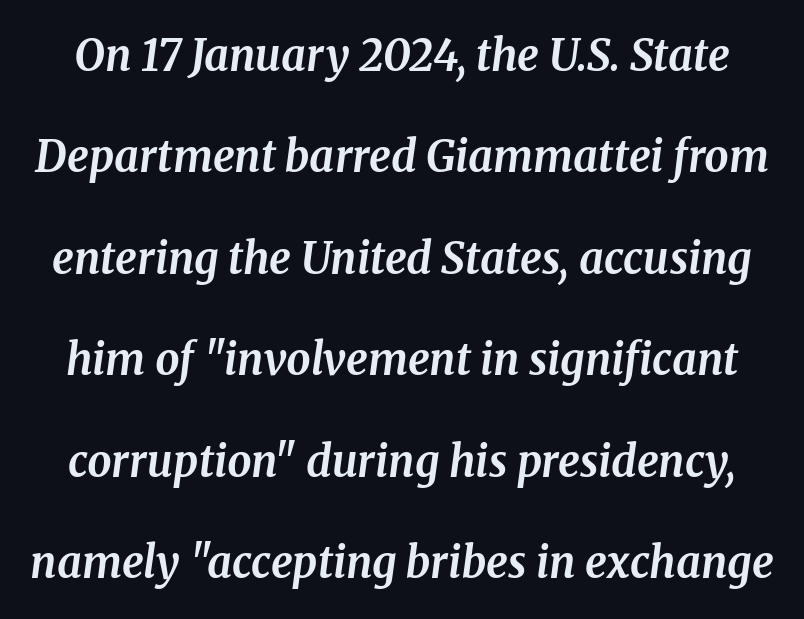
The image shows 43 px bold serif type, italic (leaning right); set loose line spacing (2.36x), normal letter spacing, not underlined; medium stroke contrast and a medium x-height.
